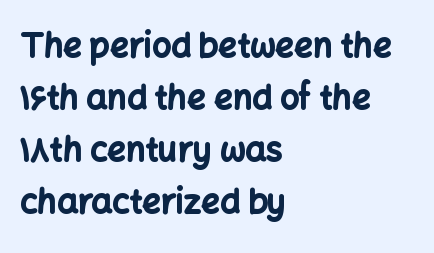
Q: Is the text bold? A: Yes.
Q: Is the text italic (slanted)? A: No, it is upright.
Q: Is the typeface a serif or a sans-serif typeface? A: Sans-serif.
Q: Is the text underlined? A: No.
Q: How is the paragraph aligned? A: Left-aligned.
Q: Is the spacing between letters normal or unusually wide? A: Normal.
Q: Is the spacing between lines tight, normal or loose? A: Normal.
Q: Width (condensed, normal, or wide)? A: Normal.
Q: Stroke contrast? A: Low.
Q: x-height? A: Medium.
Q: Monospaced? A: No.
